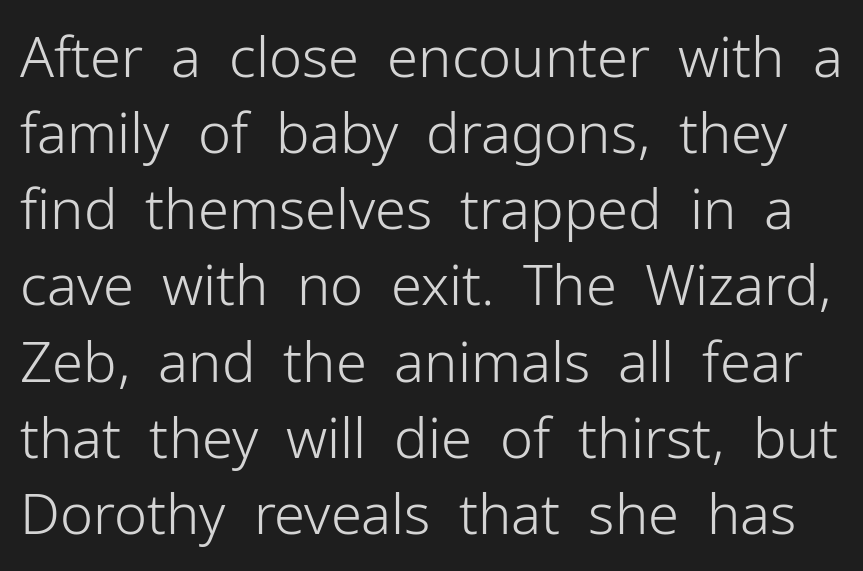
{"serif": "no", "italic": "no", "bold": "no", "weight": "light", "width": "normal", "stroke_contrast": "low", "x_height": "medium", "monospaced": "no", "underline": "no", "line_spacing": "normal", "line_spacing_ratio": 1.36, "letter_spacing": "normal", "letter_spacing_em": 0.0, "glyph_px": 56}
